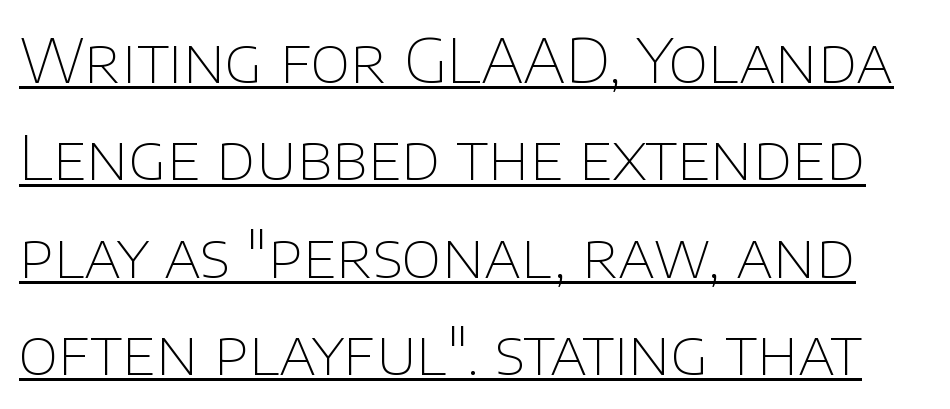
The image shows 62 px thin sans-serif type, upright; set normal line spacing (1.57x), normal letter spacing, underlined; low stroke contrast and a large x-height.
